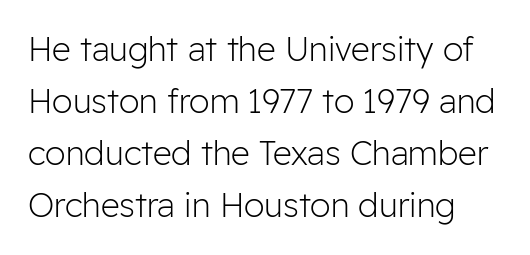
The image shows 33 px light sans-serif type, upright; set normal line spacing (1.58x), normal letter spacing, not underlined; low stroke contrast and a medium x-height.
